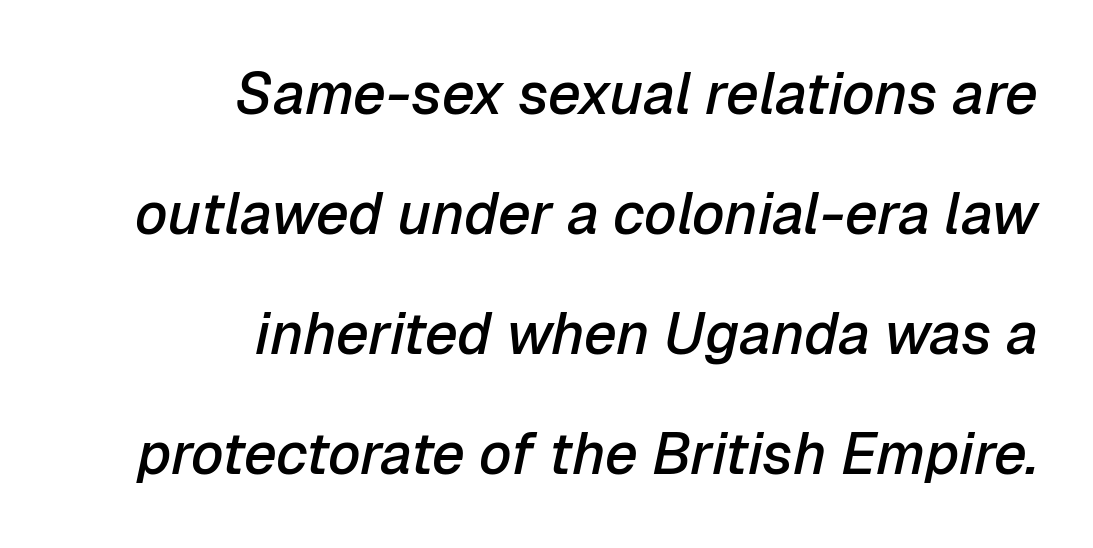
Q: Is the text bold? A: Semi-bold.
Q: Is the text italic (slanted)? A: Yes, it leans right by about 12 degrees.
Q: Is the text underlined? A: No.
Q: How is the paragraph aligned? A: Right-aligned.
Q: Is the spacing between letters normal or unusually wide? A: Normal.
Q: Is the spacing between lines tight, normal or loose? A: Loose.
Q: Width (condensed, normal, or wide)? A: Normal.
Q: Stroke contrast? A: Low.
Q: x-height? A: Medium.
Q: Monospaced? A: No.
